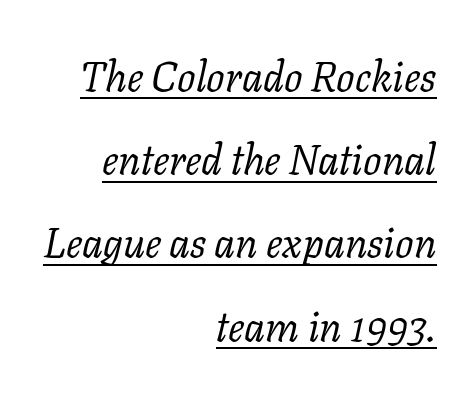
{"serif": "yes", "italic": "yes", "lean": "right", "slant_degrees": 11, "bold": "no", "weight": "regular", "width": "normal", "stroke_contrast": "low", "x_height": "medium", "monospaced": "no", "underline": "yes", "align": "right", "line_spacing": "loose", "line_spacing_ratio": 2.03, "letter_spacing": "normal", "letter_spacing_em": 0.0, "glyph_px": 41}
